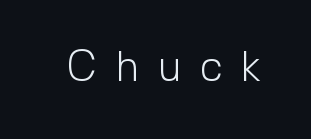
Q: Is the text bold? A: No.
Q: Is the text italic (slanted)? A: No, it is upright.
Q: Is the typeface a serif or a sans-serif typeface? A: Sans-serif.
Q: Is the text underlined? A: No.
Q: Is the spacing between letters normal or unusually wide? A: Unusually wide.
Q: Width (condensed, normal, or wide)? A: Normal.
Q: x-height? A: Medium.
Q: Monospaced? A: No.
